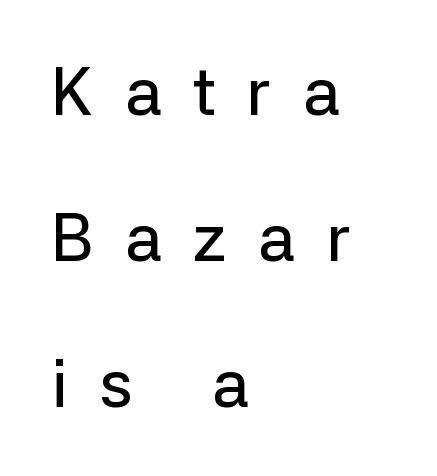
{"serif": "no", "italic": "no", "width": "normal", "stroke_contrast": "low", "x_height": "medium", "monospaced": "no", "underline": "no", "align": "left", "line_spacing": "loose", "line_spacing_ratio": 2.18, "letter_spacing": "wide", "letter_spacing_em": 0.47, "glyph_px": 67}
